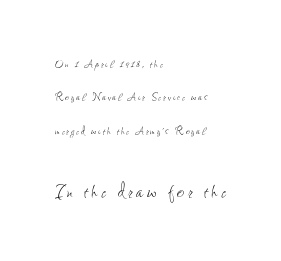
{"bold": "no", "underline": "no", "align": "left", "line_spacing": "loose", "line_spacing_ratio": 2.38, "larger_block": "second", "size_ratio": 1.79, "glyph_px": 25}
